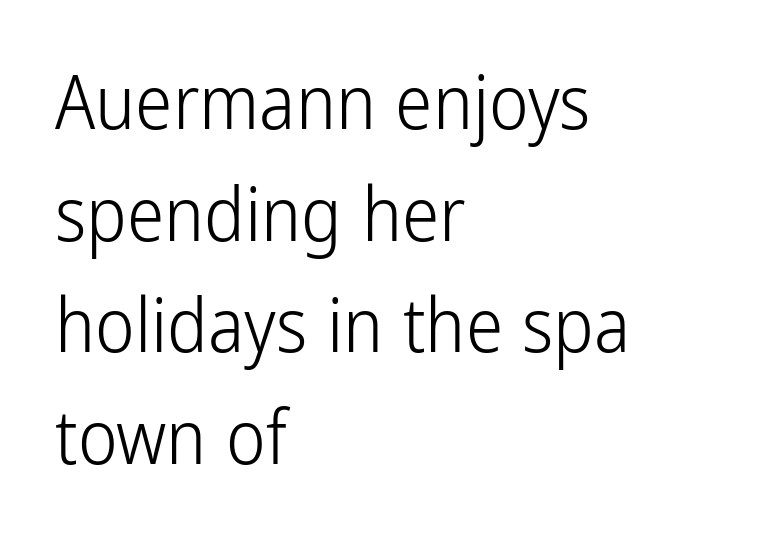
A student would call this left alignment; a typographer would say flush left, rag right. A typesetter would call this leading conventional body-copy spacing. Characters follow at the spacing the type designer built in. Only glyphs here, with clear space below each row. Counters stay open thanks to moderate or lighter strokes.
